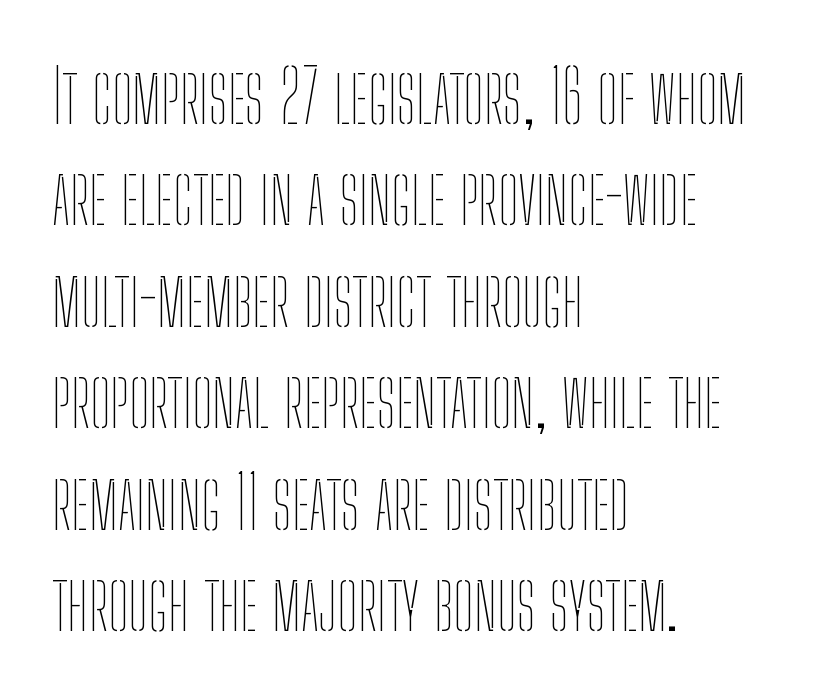
Weight class: somewhere from thin through regular. Rule under the text: the space is simply empty. Successive baselines arrive at the customary interval. Notice how the passage keeps a crisp vertical edge on the left only. Looks like regular typesetting: each glyph gets only the width it needs.
